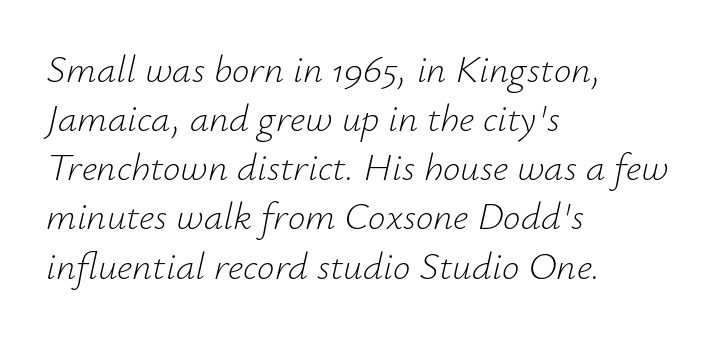
Q: Is the text bold? A: No.
Q: Is the text italic (slanted)? A: Yes, it leans right by about 12 degrees.
Q: Is the text underlined? A: No.
Q: How is the paragraph aligned? A: Left-aligned.
Q: Is the spacing between letters normal or unusually wide? A: Normal.
Q: Is the spacing between lines tight, normal or loose? A: Normal.
Q: Width (condensed, normal, or wide)? A: Normal.
Q: Stroke contrast? A: Low.
Q: x-height? A: Small.
Q: Monospaced? A: No.
